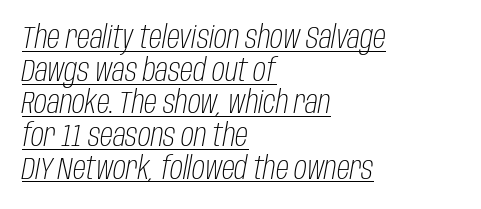
{"italic": "yes", "lean": "right", "slant_degrees": 10, "bold": "no", "weight": "light", "width": "condensed", "stroke_contrast": "low", "x_height": "large", "monospaced": "no", "underline": "yes", "align": "left", "line_spacing": "tight", "line_spacing_ratio": 1.02, "letter_spacing": "normal", "letter_spacing_em": 0.0, "glyph_px": 32}
